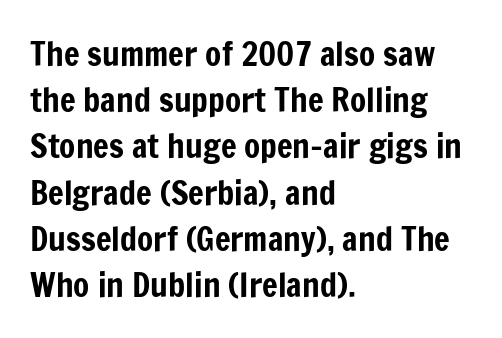
{"serif": "no", "italic": "no", "width": "condensed", "stroke_contrast": "low", "x_height": "medium", "monospaced": "no", "underline": "no", "align": "left", "line_spacing": "normal", "line_spacing_ratio": 1.4, "letter_spacing": "normal", "letter_spacing_em": 0.0, "glyph_px": 33}
